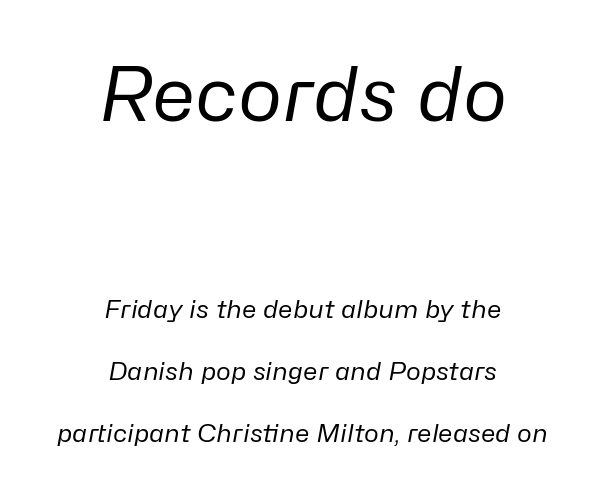
The image shows 75 px regular-weight type, italic (leaning right); set centered, loose line spacing (2.47x), normal letter spacing, not underlined; the first (top) block is 3.0x larger; low stroke contrast and a medium x-height.
